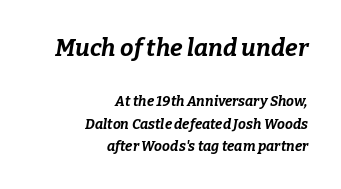
The first block has been scaled up relative to the second. You could call the tracking neutral — neither tight nor loose. Thick stems and heavy bowls — unmistakably bold. Style check: oblique.
